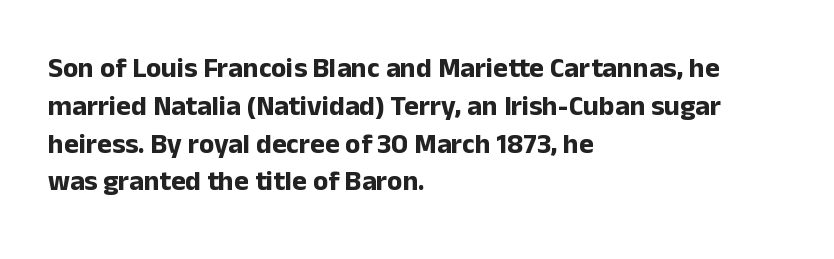
Q: Is the text bold? A: Yes.
Q: Is the text italic (slanted)? A: No, it is upright.
Q: Is the typeface a serif or a sans-serif typeface? A: Sans-serif.
Q: Is the text underlined? A: No.
Q: How is the paragraph aligned? A: Left-aligned.
Q: Is the spacing between letters normal or unusually wide? A: Normal.
Q: Is the spacing between lines tight, normal or loose? A: Normal.
Q: Width (condensed, normal, or wide)? A: Normal.
Q: Stroke contrast? A: Low.
Q: x-height? A: Medium.
Q: Monospaced? A: No.
